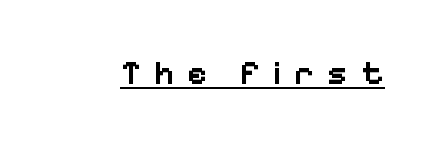
The specimen reads as upright at a glance. Looks like regular typesetting: each glyph gets only the width it needs. This rendering features underlined lettering. This sample uses expanded letter spacing, leaving extra air between glyphs. The rendering uses a semibold face; strokes are thickened but not to full bold.
